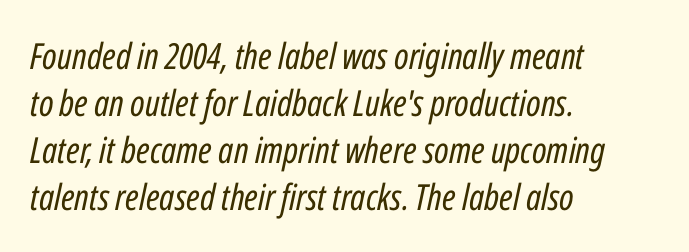
{"italic": "yes", "lean": "right", "slant_degrees": 12, "bold": "no", "weight": "regular", "width": "condensed", "stroke_contrast": "low", "x_height": "medium", "monospaced": "no", "underline": "no", "align": "left", "line_spacing": "normal", "line_spacing_ratio": 1.31, "letter_spacing": "normal", "letter_spacing_em": 0.0, "glyph_px": 36}
